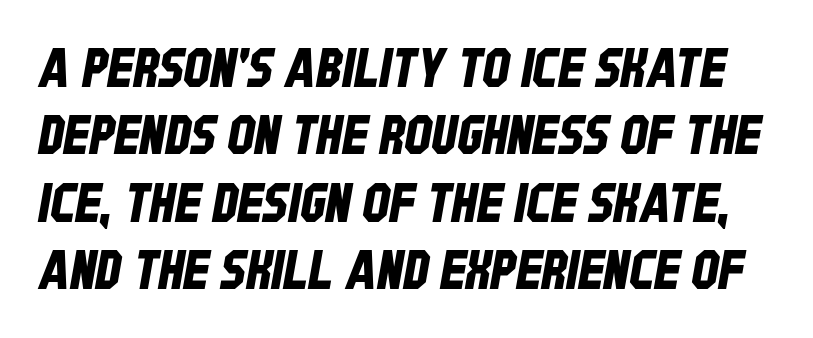
{"serif": "no", "width": "condensed", "stroke_contrast": "low", "x_height": "large", "monospaced": "no", "underline": "no", "line_spacing": "normal", "line_spacing_ratio": 1.25, "letter_spacing": "normal", "letter_spacing_em": 0.0, "glyph_px": 54}
